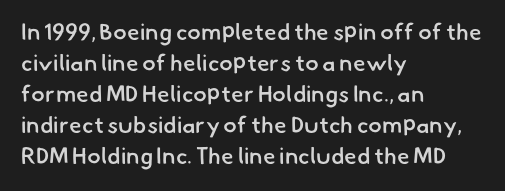
The image shows 23 px text type; set left-aligned, normal line spacing (1.35x), normal letter spacing, not underlined.
